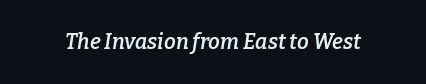
The strip under each line holds only bare page. Is the type slanted? Yes — the strokes lean at a clear angle. Weight check: semibold — heavier than regular, not quite bold. Caption: standard tracking, unaltered.
